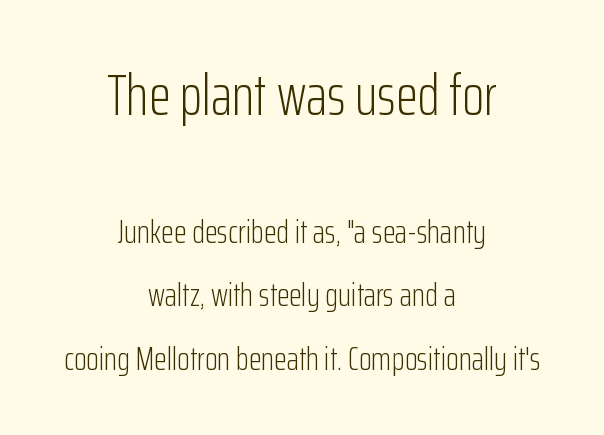
Q: Is the text bold? A: No.
Q: Is the text italic (slanted)? A: No, it is upright.
Q: Is the typeface a serif or a sans-serif typeface? A: Sans-serif.
Q: Is the text underlined? A: No.
Q: How is the paragraph aligned? A: Centered.
Q: Is the spacing between letters normal or unusually wide? A: Normal.
Q: Is the spacing between lines tight, normal or loose? A: Loose.
Q: Which block of text is set in a larger size, the first (top) or the second (bottom)? A: The first (top) one.
Q: Width (condensed, normal, or wide)? A: Condensed.
Q: Stroke contrast? A: Low.
Q: x-height? A: Medium.
Q: Monospaced? A: No.
